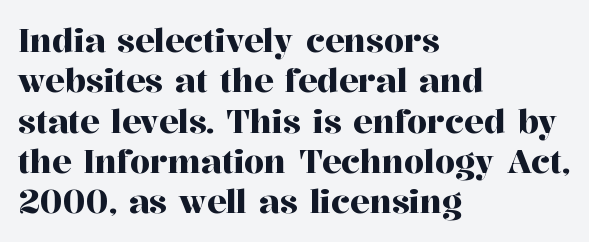
{"serif": "yes", "italic": "no", "width": "normal", "stroke_contrast": "high", "x_height": "medium", "monospaced": "no", "underline": "no", "align": "left", "line_spacing": "normal", "line_spacing_ratio": 1.26, "letter_spacing": "normal", "letter_spacing_em": 0.0, "glyph_px": 32}
